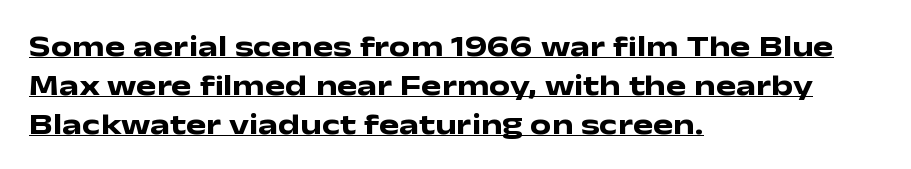
Q: Is the text bold? A: Yes.
Q: Is the text italic (slanted)? A: No, it is upright.
Q: Is the typeface a serif or a sans-serif typeface? A: Sans-serif.
Q: Is the text underlined? A: Yes.
Q: How is the paragraph aligned? A: Left-aligned.
Q: Is the spacing between letters normal or unusually wide? A: Normal.
Q: Is the spacing between lines tight, normal or loose? A: Normal.
Q: Width (condensed, normal, or wide)? A: Wide.
Q: Stroke contrast? A: Low.
Q: x-height? A: Medium.
Q: Monospaced? A: No.
